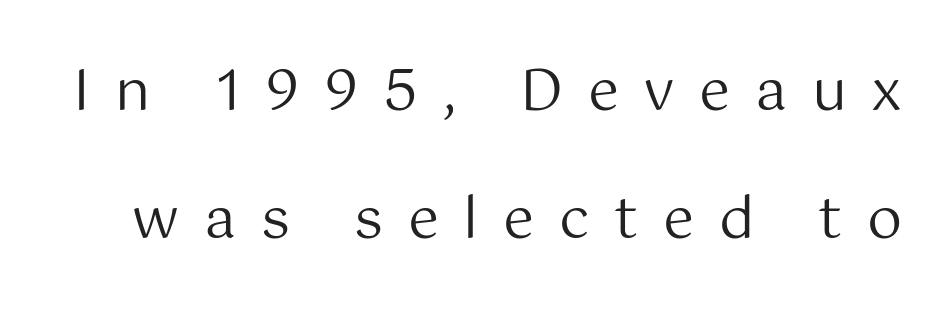
Q: Is the text bold? A: No.
Q: Is the text italic (slanted)? A: No, it is upright.
Q: Is the typeface a serif or a sans-serif typeface? A: Sans-serif.
Q: Is the text underlined? A: No.
Q: Is the spacing between letters normal or unusually wide? A: Unusually wide.
Q: Is the spacing between lines tight, normal or loose? A: Loose.
Q: Width (condensed, normal, or wide)? A: Normal.
Q: Stroke contrast? A: Medium.
Q: x-height? A: Medium.
Q: Monospaced? A: No.
